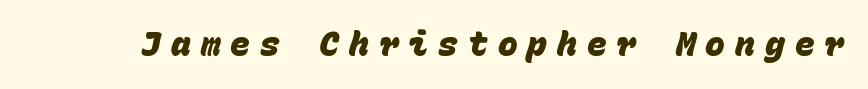
The image shows 33 px heavy sans-serif type, monospaced; set unusually wide letter spacing (+0.3 em), not underlined; low stroke contrast and a large x-height.
